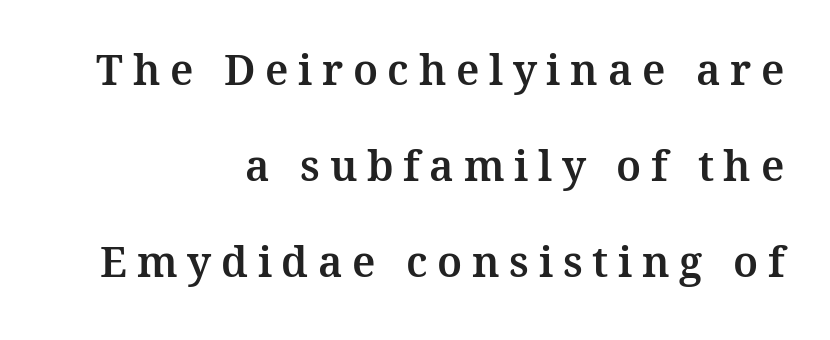
{"serif": "yes", "italic": "no", "width": "normal", "stroke_contrast": "medium", "x_height": "medium", "monospaced": "no", "underline": "no", "align": "right", "line_spacing": "loose", "line_spacing_ratio": 2.29, "letter_spacing": "wide", "letter_spacing_em": 0.23, "glyph_px": 42}
